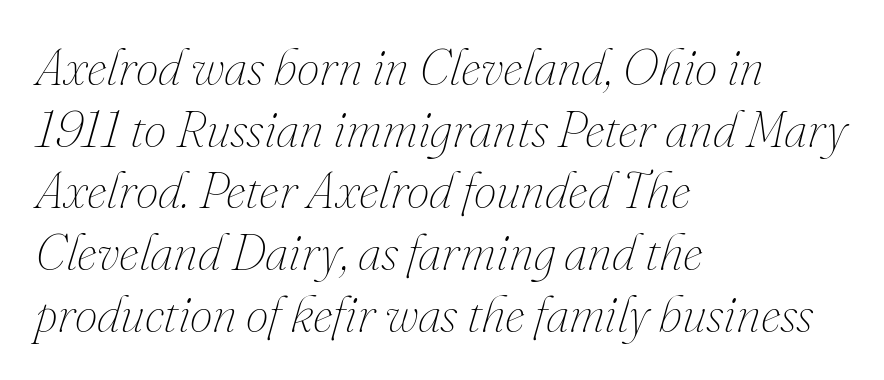
A bare baseline throughout the passage. Tracking here is standard; glyphs follow each other at the usual distance. Vertical stems look standard width or narrower in stroke. Each letter keeps its own natural width here, so spacing adapts to shape. It's the slanting kind of type.
